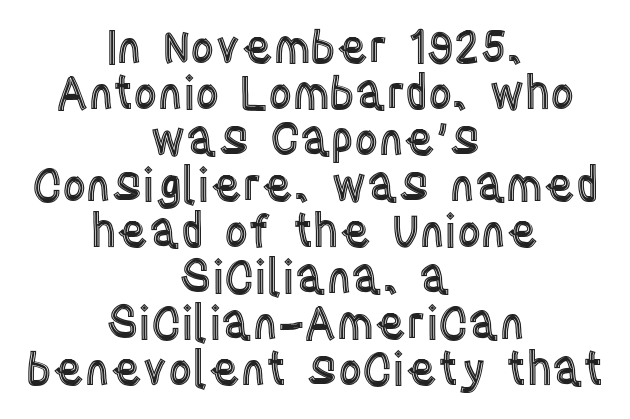
The image shows 46 px condensed type, upright; set centered, tight line spacing (1.0x), normal letter spacing, not underlined; a large x-height.
